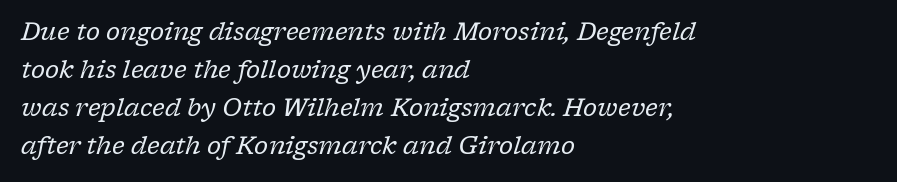
Q: Is the text bold? A: No.
Q: Is the text italic (slanted)? A: Yes, it leans right by about 17 degrees.
Q: Is the text underlined? A: No.
Q: How is the paragraph aligned? A: Left-aligned.
Q: Is the spacing between letters normal or unusually wide? A: Normal.
Q: Is the spacing between lines tight, normal or loose? A: Normal.
